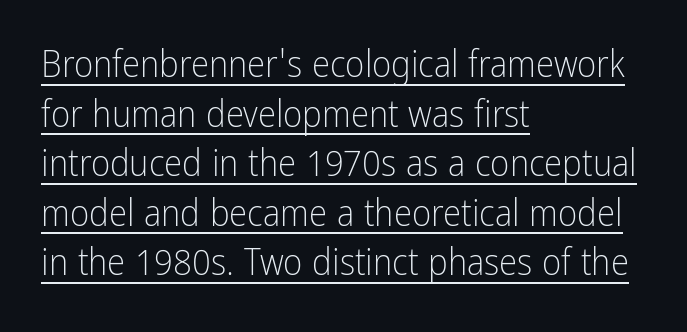
{"serif": "no", "italic": "no", "bold": "no", "weight": "light", "width": "condensed", "stroke_contrast": "low", "x_height": "medium", "monospaced": "no", "underline": "yes", "align": "left", "line_spacing": "normal", "line_spacing_ratio": 1.34, "letter_spacing": "normal", "letter_spacing_em": 0.0, "glyph_px": 37}
